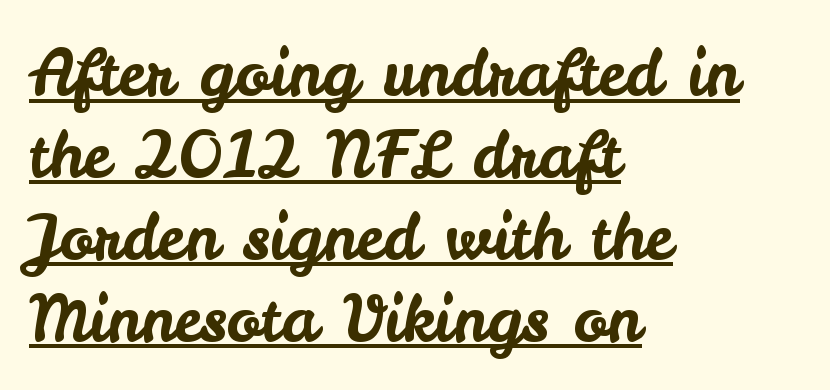
Q: Is the text italic (slanted)? A: Yes.
Q: Is the typeface a serif or a sans-serif typeface? A: Sans-serif.
Q: Is the text underlined? A: Yes.
Q: How is the paragraph aligned? A: Left-aligned.
Q: Is the spacing between letters normal or unusually wide? A: Normal.
Q: Is the spacing between lines tight, normal or loose? A: Normal.
Q: Width (condensed, normal, or wide)? A: Normal.
Q: Stroke contrast? A: Low.
Q: x-height? A: Small.
Q: Monospaced? A: No.
